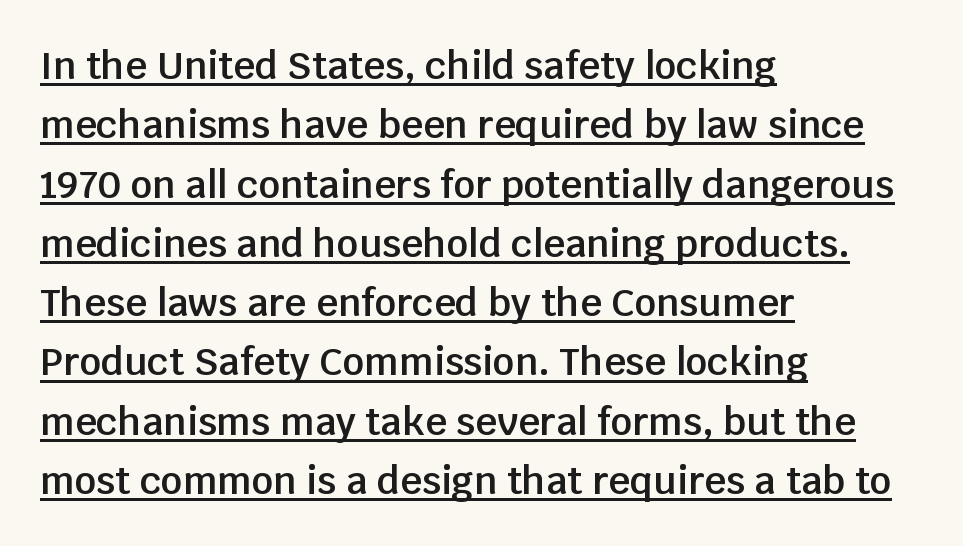
Characters remain perfectly vertical along every line. Varying glyph widths throughout — classic text-font behaviour. Visually the block forms a straight wall on the left and a jagged coastline on the right. The rows are spaced the way most documents space them. How are the letters spaced? Ordinarily, with no added tracking.
